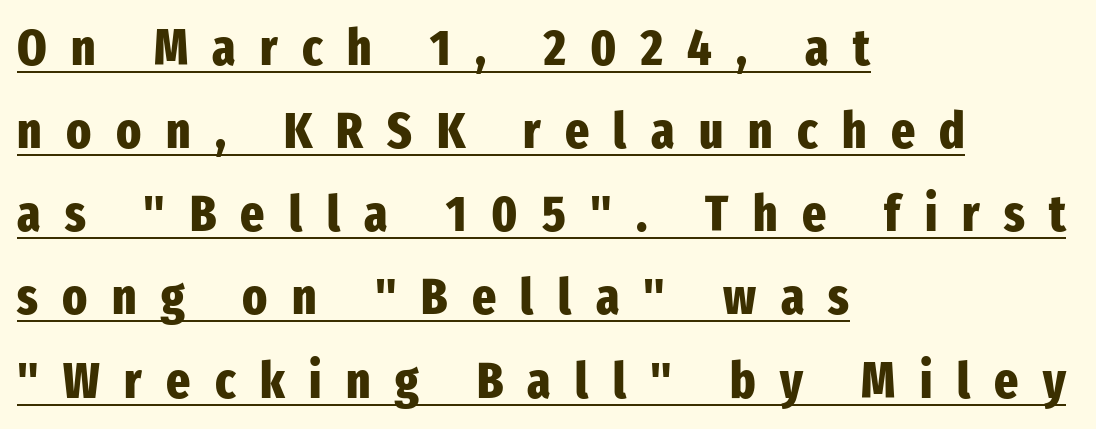
{"serif": "no", "italic": "no", "bold": "yes", "weight": "heavy", "width": "condensed", "stroke_contrast": "low", "x_height": "medium", "monospaced": "no", "underline": "yes", "align": "left", "line_spacing": "normal", "line_spacing_ratio": 1.63, "letter_spacing": "wide", "letter_spacing_em": 0.48, "glyph_px": 51}
